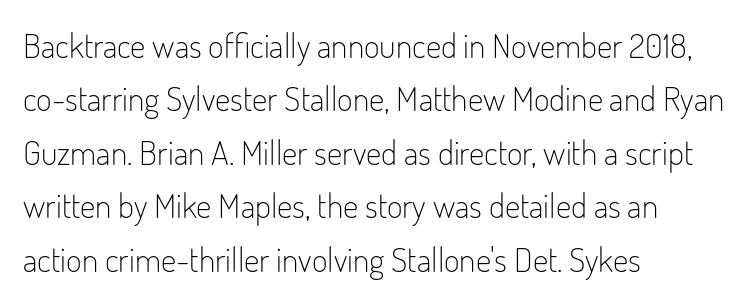
{"serif": "no", "italic": "no", "bold": "no", "weight": "light", "width": "condensed", "stroke_contrast": "low", "x_height": "small", "monospaced": "no", "underline": "no", "align": "left", "line_spacing": "normal", "line_spacing_ratio": 1.57, "letter_spacing": "normal", "letter_spacing_em": 0.0, "glyph_px": 34}
